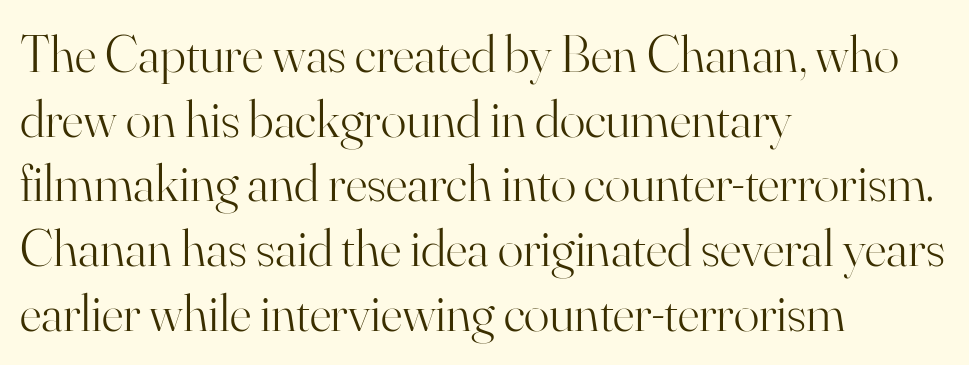
{"serif": "yes", "italic": "no", "bold": "no", "weight": "light", "width": "normal", "stroke_contrast": "high", "x_height": "small", "monospaced": "no", "underline": "no", "align": "left", "line_spacing_ratio": 1.22, "letter_spacing": "normal", "letter_spacing_em": 0.0, "glyph_px": 53}
